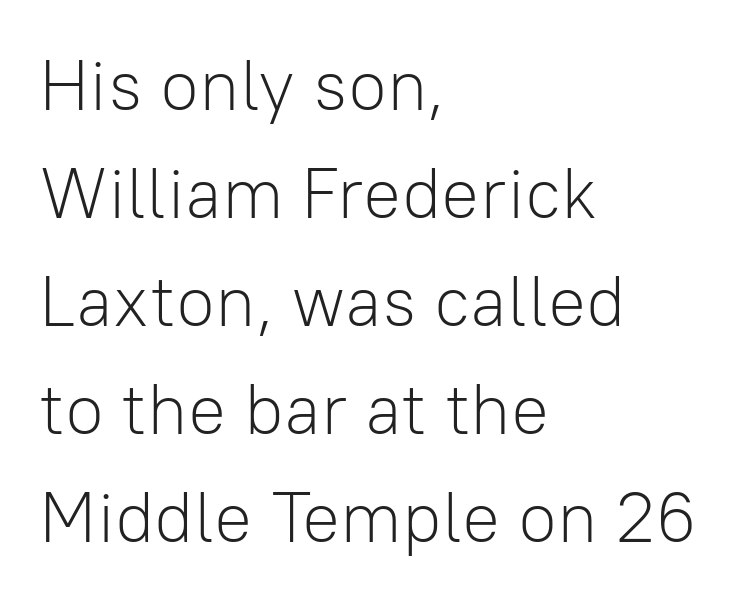
Quick note: underline off. Leading matches the norm, producing a regular column. These glyphs show unthickened strokes, regular width or finer. Unlike a traditional serif, this face leaves its strokes unadorned.
